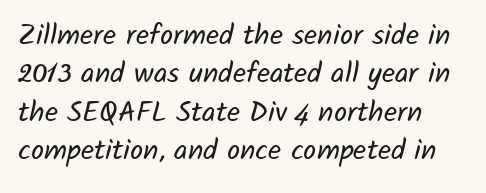
The rows are spaced the way most documents space them. Unlike a traditional serif, this face leaves its strokes unadorned. The letters sit at their default tracking, neither squeezed nor spread. Bare-footed words on every line. Character widths vary here, with narrow letters taking less room than wide ones. The typesetter chose a ragged-right arrangement here.
